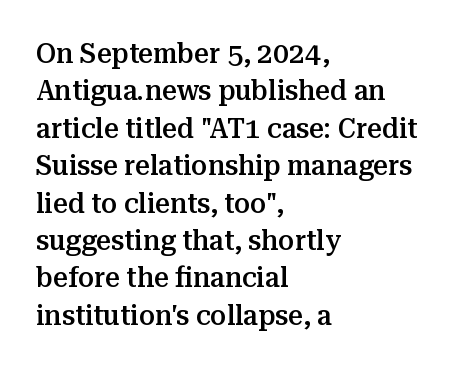
The image shows 29 px semibold serif type, upright; set left-aligned, normal line spacing (1.29x), normal letter spacing, not underlined; medium stroke contrast and a medium x-height.
